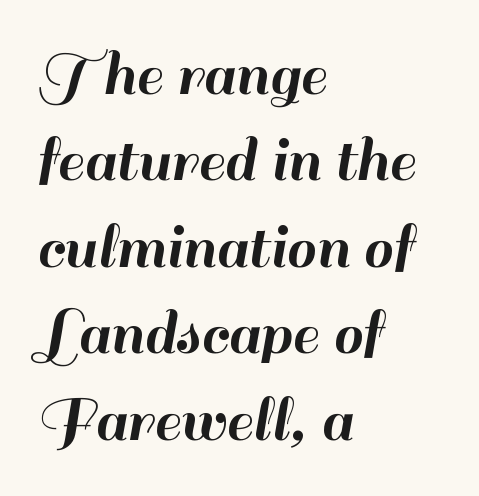
This rendering features lettering with no underline. Spacing verdict: proportional, widths tailored to each character. Quick note: interline space is typical. Each letter's strokes conclude bluntly, with no projecting serifs. Line starts are locked; line ends wander. What stands out about the letter spacing? Nothing — it is the standard amount.
